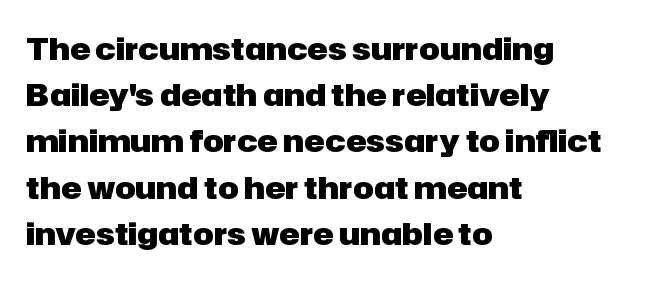
The image shows 31 px heavy sans-serif type, upright; set left-aligned, normal line spacing (1.49x), normal letter spacing, not underlined; low stroke contrast and a medium x-height.
